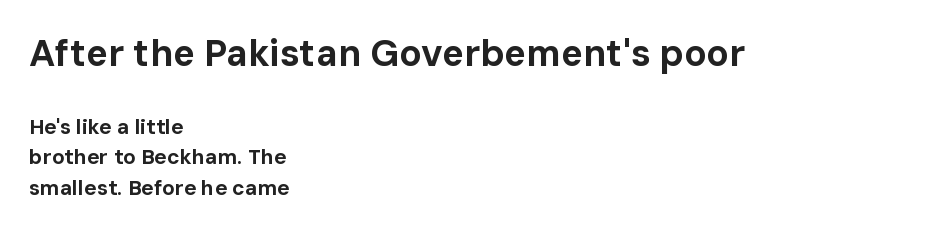
Q: Is the text bold? A: Yes.
Q: Is the text italic (slanted)? A: No, it is upright.
Q: Is the typeface a serif or a sans-serif typeface? A: Sans-serif.
Q: Is the text underlined? A: No.
Q: How is the paragraph aligned? A: Left-aligned.
Q: Is the spacing between letters normal or unusually wide? A: Normal.
Q: Is the spacing between lines tight, normal or loose? A: Normal.
Q: Which block of text is set in a larger size, the first (top) or the second (bottom)? A: The first (top) one.
Q: Width (condensed, normal, or wide)? A: Normal.
Q: Stroke contrast? A: Low.
Q: x-height? A: Medium.
Q: Monospaced? A: No.
